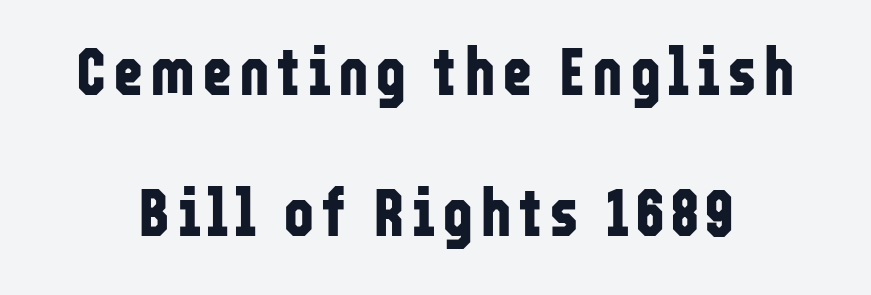
The image shows 66 px bold, condensed sans-serif type, upright; set loose line spacing (2.13x), not underlined; low stroke contrast and a medium x-height.
